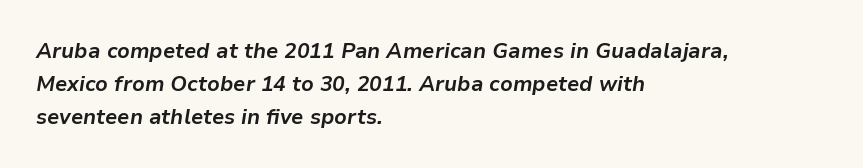
This rendering uses left alignment, leaving the right contour irregular. Only glyphs here, with clear space below each row. The block of text has a typical density, with ordinary space between rows. Compared with ordinary roman type, these characters are visibly tilted. The letters are bold, with thick, heavy strokes. Here the glyphs are tracked normally, forming tight word shapes.
